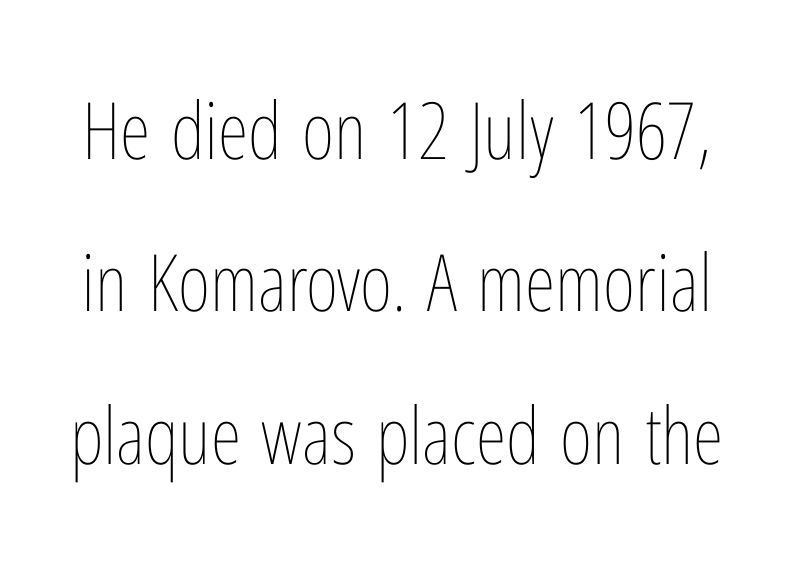
{"italic": "no", "bold": "no", "weight": "thin", "width": "condensed", "stroke_contrast": "low", "x_height": "medium", "monospaced": "no", "underline": "no", "line_spacing": "loose", "line_spacing_ratio": 1.93, "letter_spacing": "normal", "letter_spacing_em": 0.0, "glyph_px": 79}
